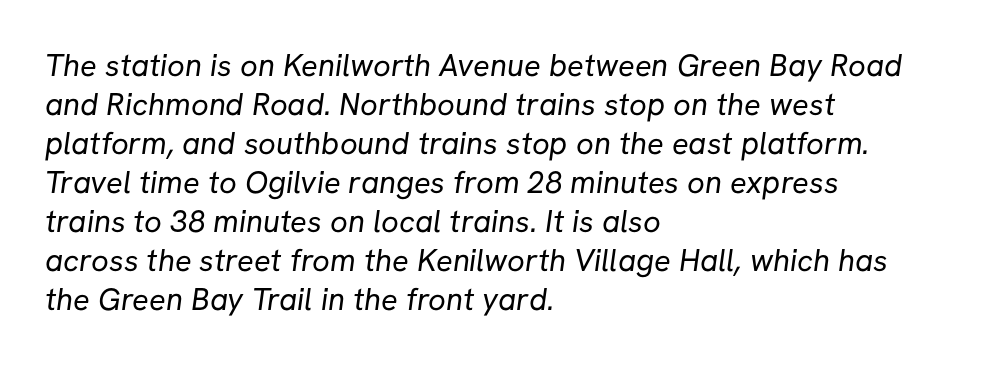
The image shows 31 px regular-weight sans-serif type; set left-aligned, normal line spacing (1.26x), normal letter spacing, not underlined; low stroke contrast and a medium x-height.
